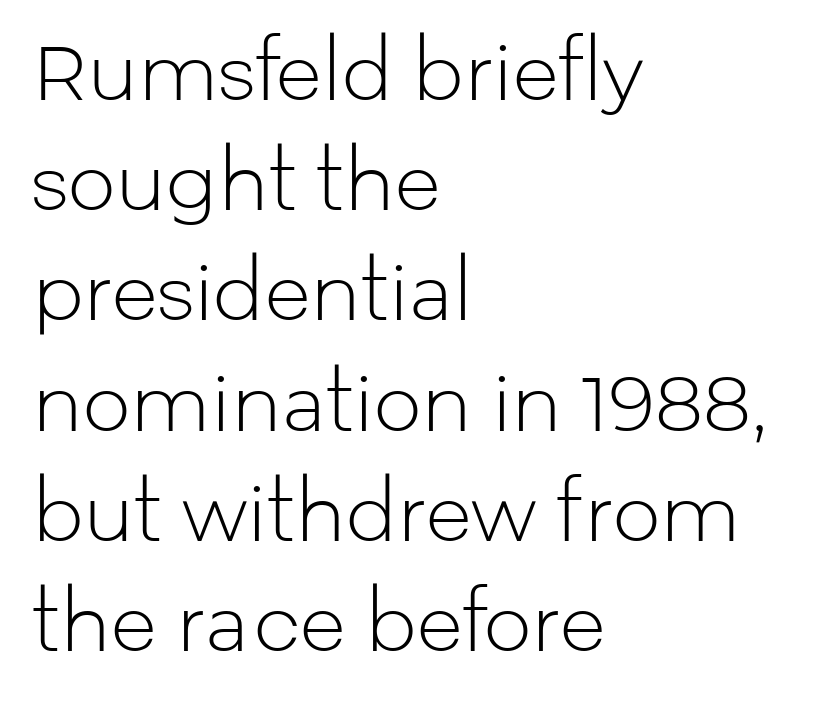
Leading: standard. This is not heavy type; no bold has been used. There is no visible air inserted between adjacent glyphs. The paragraph shown leans on its left margin.
